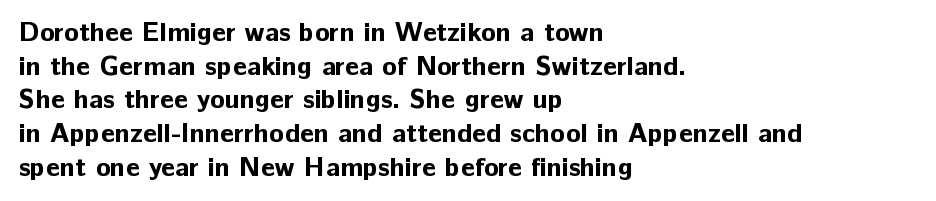
{"italic": "no", "bold": "yes", "underline": "no", "align": "left", "line_spacing": "normal", "line_spacing_ratio": 1.25, "letter_spacing": "normal", "letter_spacing_em": 0.0, "glyph_px": 27}
